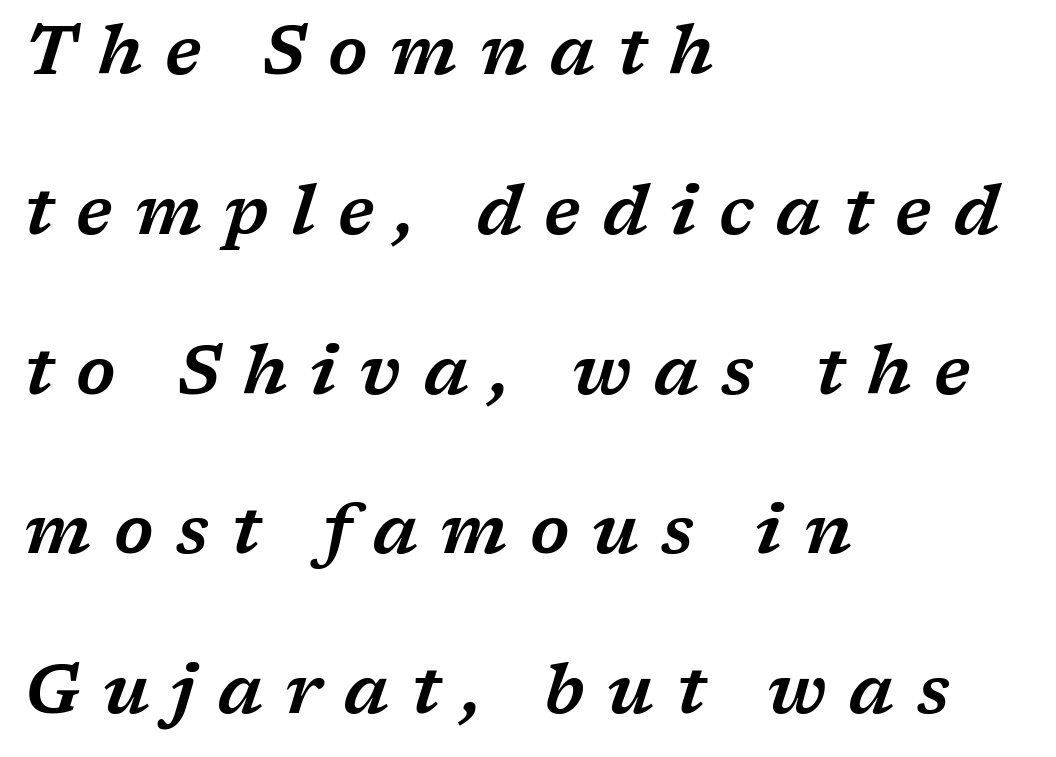
Q: Is the text italic (slanted)? A: Yes, it leans right by about 17 degrees.
Q: Is the typeface a serif or a sans-serif typeface? A: Serif.
Q: Is the text underlined? A: No.
Q: How is the paragraph aligned? A: Left-aligned.
Q: Is the spacing between letters normal or unusually wide? A: Unusually wide.
Q: Is the spacing between lines tight, normal or loose? A: Loose.
Q: Width (condensed, normal, or wide)? A: Wide.
Q: Stroke contrast? A: Low.
Q: x-height? A: Medium.
Q: Monospaced? A: No.
